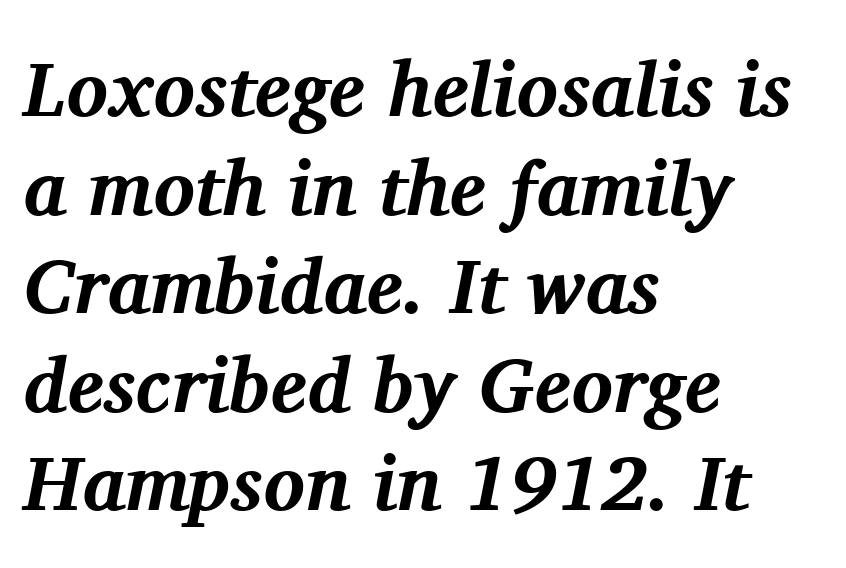
{"serif": "yes", "italic": "yes", "lean": "right", "slant_degrees": 11, "bold": "yes", "weight": "bold", "width": "normal", "stroke_contrast": "medium", "x_height": "medium", "monospaced": "no", "underline": "no", "align": "left", "line_spacing": "normal", "line_spacing_ratio": 1.28, "letter_spacing": "normal", "letter_spacing_em": 0.0, "glyph_px": 77}
